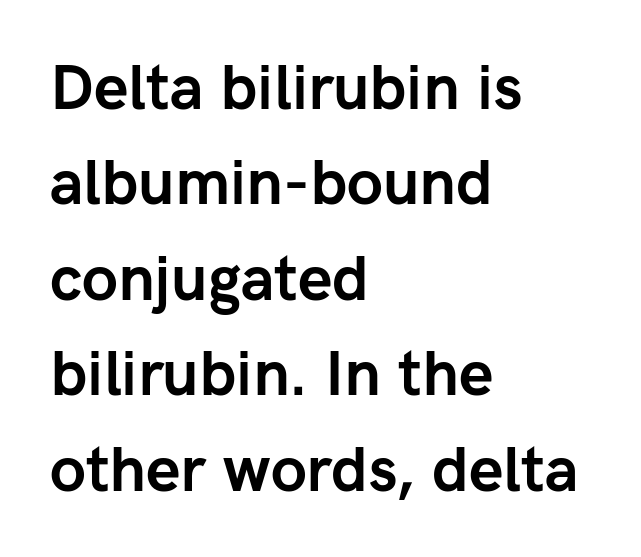
The image shows 62 px semibold sans-serif type, upright; set left-aligned, normal line spacing (1.54x), normal letter spacing, not underlined; low stroke contrast and a medium x-height.
